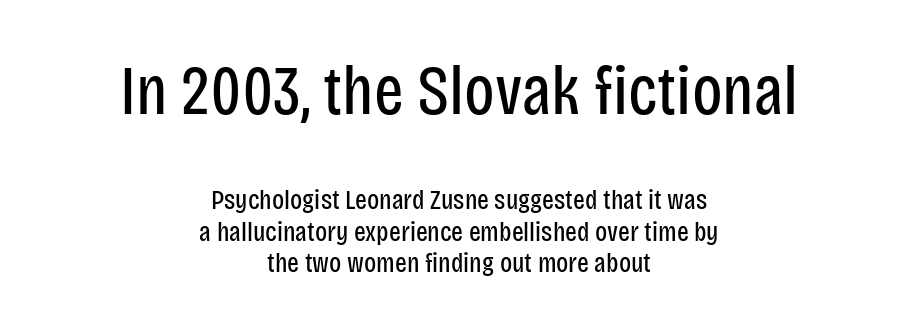
Character widths vary here, with narrow letters taking less room than wide ones. Is the letter spacing exaggerated? No — it looks like the ordinary default. Students, observe: this is what under-led, compact text looks like. Nope, not italic — everything's standing straight. The earlier block is typeset at a bigger size than the later block.
